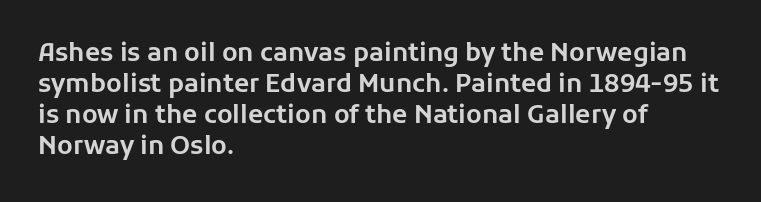
Q: Is the text italic (slanted)? A: No, it is upright.
Q: Is the text underlined? A: No.
Q: How is the paragraph aligned? A: Left-aligned.
Q: Is the spacing between letters normal or unusually wide? A: Normal.
